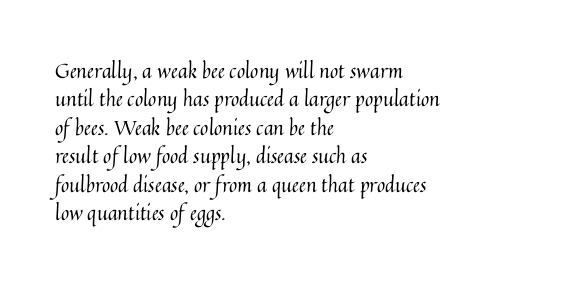
{"bold": "no", "underline": "no", "align": "left", "line_spacing": "normal", "line_spacing_ratio": 1.42, "letter_spacing": "normal", "letter_spacing_em": 0.0, "glyph_px": 20}
